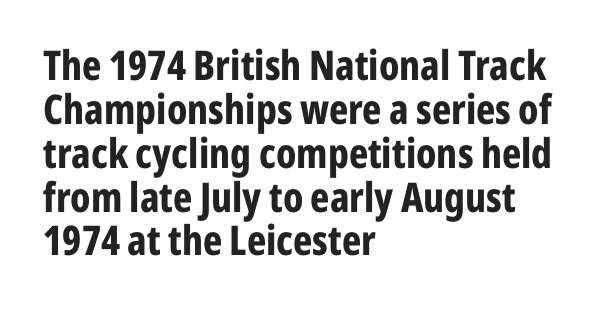
{"serif": "no", "italic": "no", "bold": "yes", "weight": "bold", "width": "condensed", "stroke_contrast": "low", "x_height": "medium", "monospaced": "no", "underline": "no", "align": "left", "line_spacing": "tight", "line_spacing_ratio": 1.07, "letter_spacing": "normal", "letter_spacing_em": 0.0, "glyph_px": 41}
